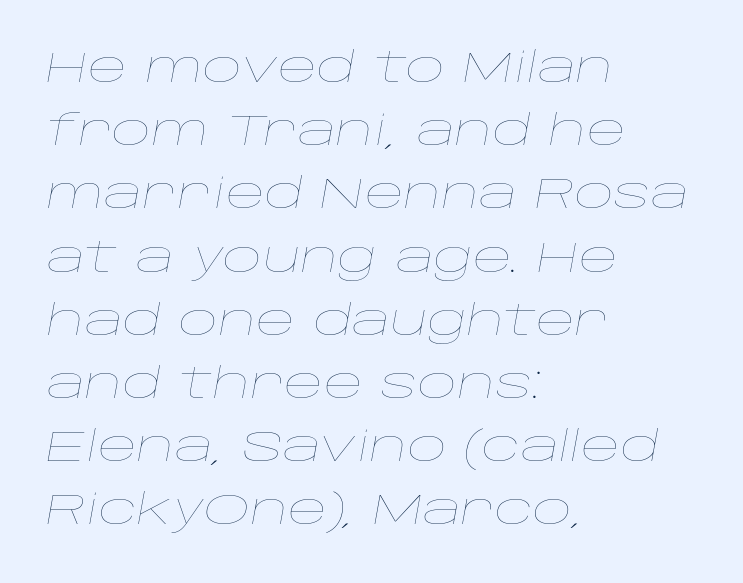
{"italic": "yes", "lean": "right", "slant_degrees": 10, "bold": "no", "weight": "thin", "width": "wide", "stroke_contrast": "low", "x_height": "large", "monospaced": "no", "underline": "no", "align": "left", "line_spacing": "normal", "line_spacing_ratio": 1.47, "letter_spacing": "normal", "letter_spacing_em": 0.0, "glyph_px": 43}
